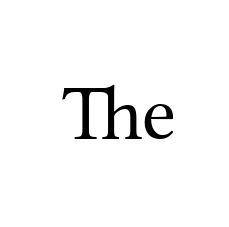
Q: Is the text bold? A: No.
Q: Is the text italic (slanted)? A: No, it is upright.
Q: Is the typeface a serif or a sans-serif typeface? A: Serif.
Q: Is the text underlined? A: No.
Q: Is the spacing between letters normal or unusually wide? A: Normal.
Q: Width (condensed, normal, or wide)? A: Normal.
Q: Stroke contrast? A: Medium.
Q: x-height? A: Medium.
Q: Monospaced? A: No.
